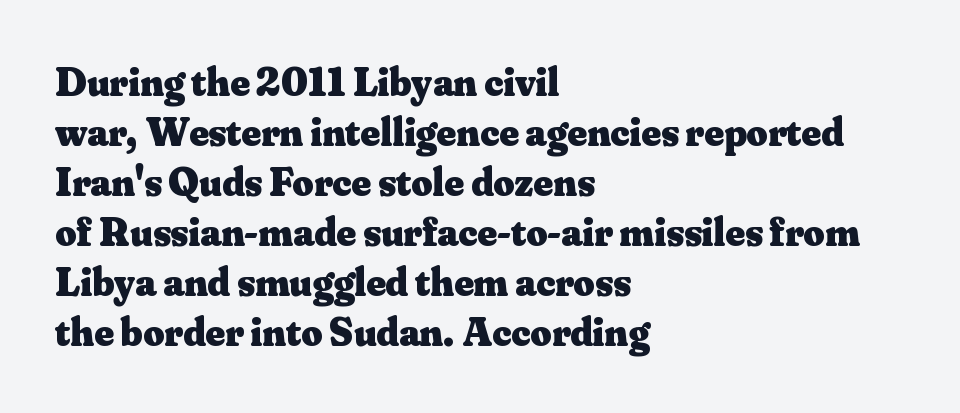
{"serif": "yes", "italic": "no", "bold": "yes", "weight": "heavy", "width": "normal", "stroke_contrast": "medium", "x_height": "small", "monospaced": "no", "underline": "no", "align": "left", "line_spacing_ratio": 1.22, "letter_spacing": "normal", "letter_spacing_em": 0.0, "glyph_px": 41}
